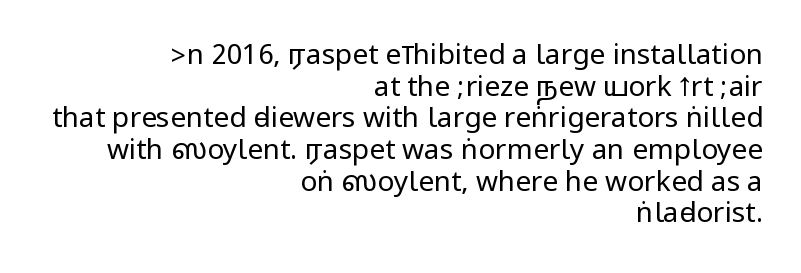
{"serif": "no", "italic": "no", "bold": "no", "weight": "regular", "width": "condensed", "stroke_contrast": "low", "underline": "no", "align": "right", "line_spacing": "tight", "line_spacing_ratio": 1.13, "letter_spacing": "normal", "letter_spacing_em": 0.0, "glyph_px": 28}
